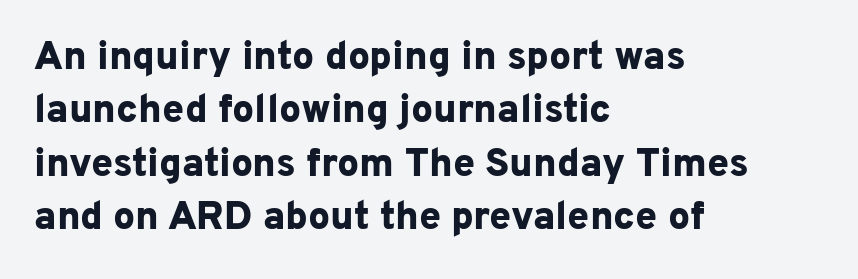
The image shows 39 px bold sans-serif type, upright; set left-aligned, normal line spacing (1.37x), normal letter spacing, not underlined; low stroke contrast and a medium x-height.
